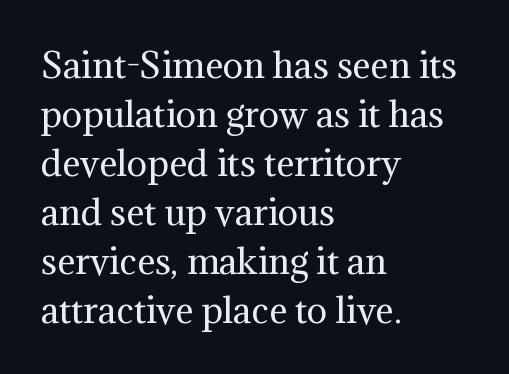
{"serif": "yes", "italic": "no", "bold": "no", "weight": "regular", "width": "normal", "stroke_contrast": "medium", "x_height": "medium", "monospaced": "no", "underline": "no", "align": "left", "line_spacing": "normal", "line_spacing_ratio": 1.44, "letter_spacing": "normal", "letter_spacing_em": 0.0, "glyph_px": 34}
